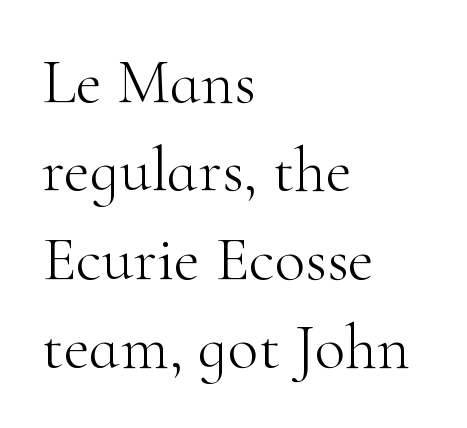
Q: Is the text bold? A: No.
Q: Is the text italic (slanted)? A: No, it is upright.
Q: Is the typeface a serif or a sans-serif typeface? A: Serif.
Q: Is the text underlined? A: No.
Q: How is the paragraph aligned? A: Left-aligned.
Q: Is the spacing between letters normal or unusually wide? A: Normal.
Q: Is the spacing between lines tight, normal or loose? A: Normal.
Q: Width (condensed, normal, or wide)? A: Normal.
Q: Stroke contrast? A: High.
Q: x-height? A: Small.
Q: Monospaced? A: No.
